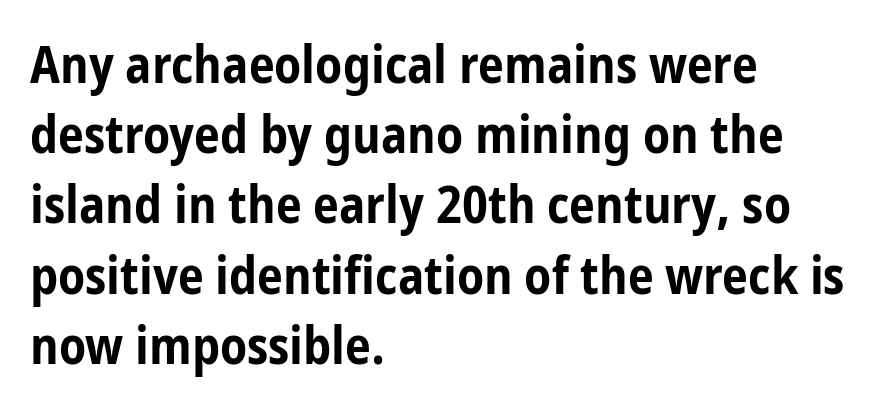
Q: Is the text bold? A: Yes.
Q: Is the text italic (slanted)? A: No, it is upright.
Q: Is the typeface a serif or a sans-serif typeface? A: Sans-serif.
Q: Is the text underlined? A: No.
Q: How is the paragraph aligned? A: Left-aligned.
Q: Is the spacing between letters normal or unusually wide? A: Normal.
Q: Is the spacing between lines tight, normal or loose? A: Normal.
Q: Width (condensed, normal, or wide)? A: Condensed.
Q: Stroke contrast? A: Low.
Q: x-height? A: Medium.
Q: Monospaced? A: No.
